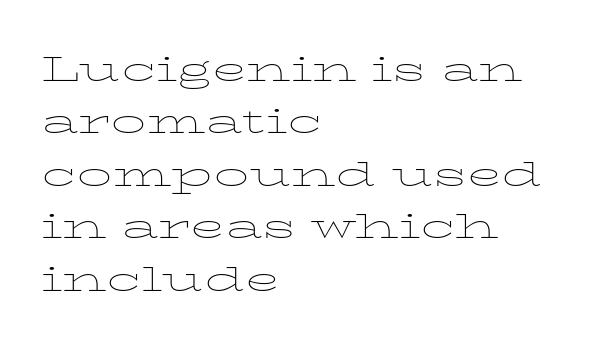
{"serif": "yes", "italic": "no", "bold": "no", "weight": "thin", "width": "wide", "stroke_contrast": "low", "x_height": "medium", "monospaced": "no", "underline": "no", "align": "left", "line_spacing": "normal", "line_spacing_ratio": 1.5, "letter_spacing": "normal", "letter_spacing_em": 0.0, "glyph_px": 35}
